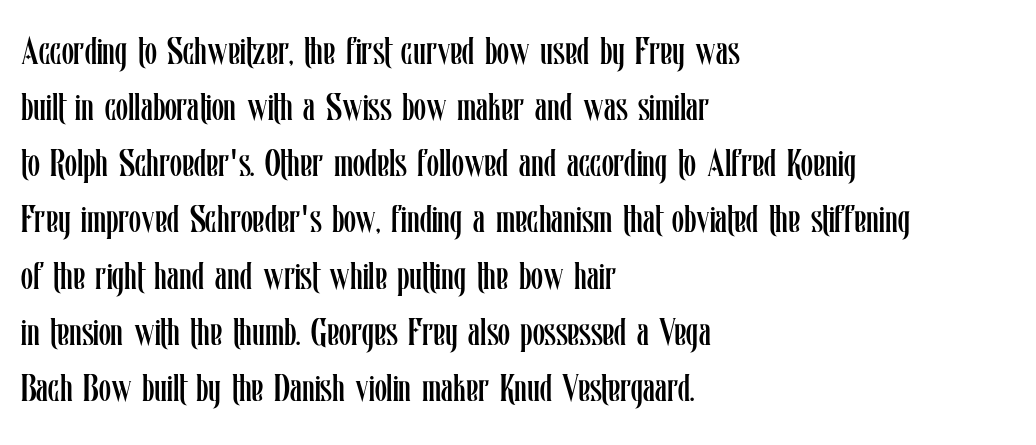
Q: Is the text bold? A: No.
Q: Is the text italic (slanted)? A: No, it is upright.
Q: Is the text underlined? A: No.
Q: How is the paragraph aligned? A: Left-aligned.
Q: Is the spacing between letters normal or unusually wide? A: Normal.
Q: Is the spacing between lines tight, normal or loose? A: Normal.
Q: Width (condensed, normal, or wide)? A: Condensed.
Q: Stroke contrast? A: Low.
Q: x-height? A: Medium.
Q: Monospaced? A: No.
